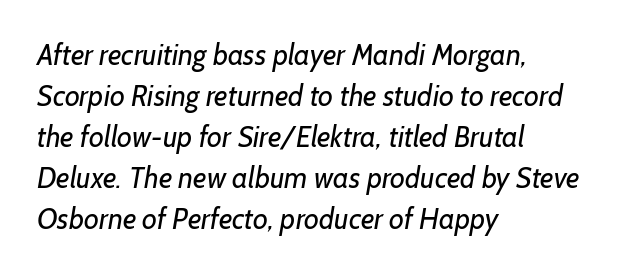
Words appear dense and cohesive because spacing is normal. A typesetter would call this leading conventional body-copy spacing. Each letter keeps its own natural width here, so spacing adapts to shape. This rendering uses left alignment, leaving the right contour irregular.
